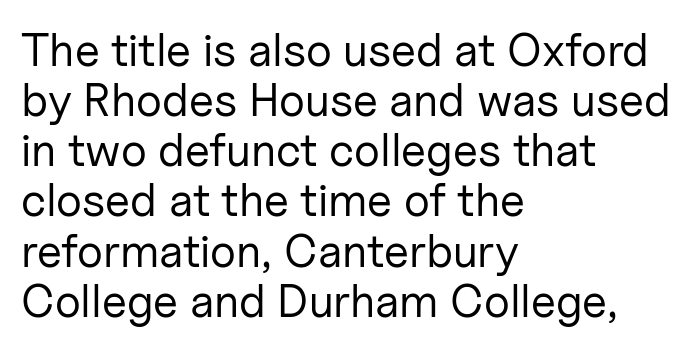
{"serif": "no", "italic": "no", "bold": "no", "weight": "regular", "width": "normal", "stroke_contrast": "low", "x_height": "medium", "monospaced": "no", "underline": "no", "align": "left", "line_spacing": "tight", "line_spacing_ratio": 1.09, "letter_spacing": "normal", "letter_spacing_em": 0.0, "glyph_px": 46}
